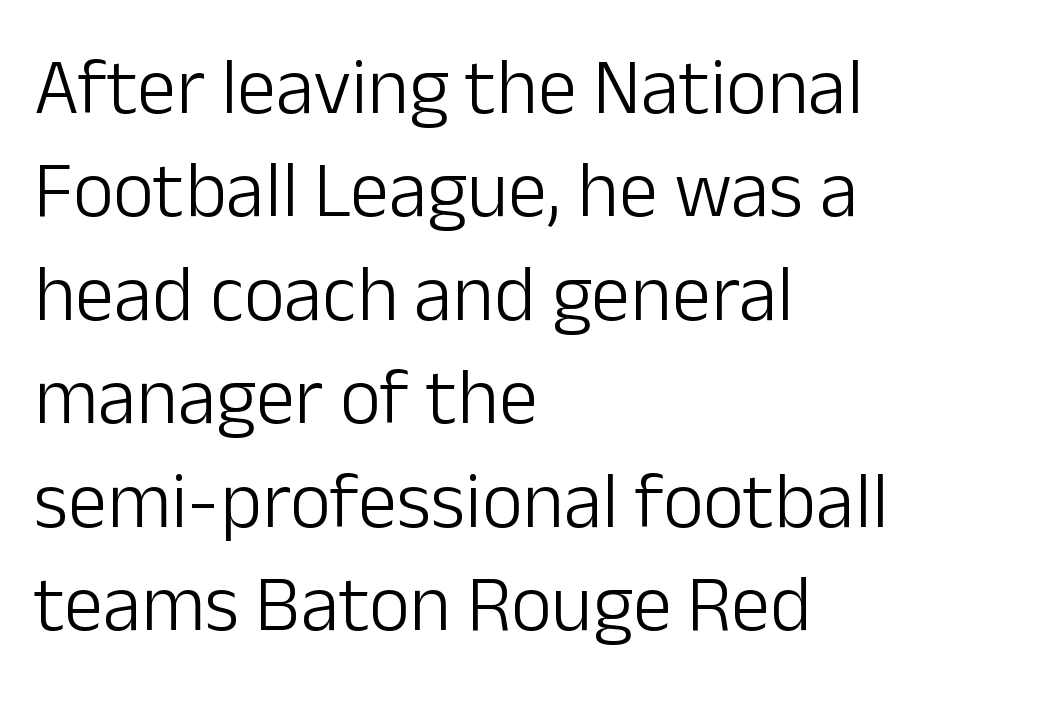
Reading down the block, your eye returns to a fixed left position each line. The lettering stays uniformly vertical, giving the passage a roman look. Varying glyph widths throughout — classic text-font behaviour. This sample uses a sans-serif face. The space beneath each line is pristine and unruled.
